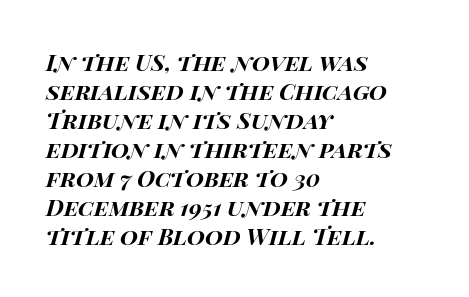
The image shows 23 px bold type, italic (leaning right); set left-aligned, normal line spacing (1.26x), normal letter spacing, not underlined.
